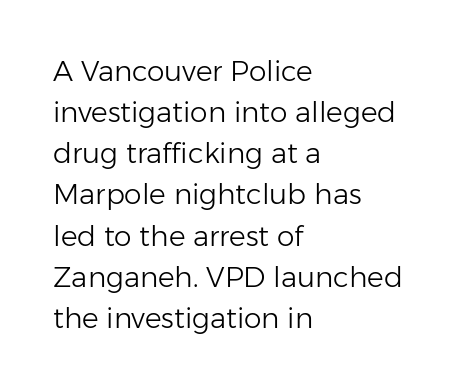
{"serif": "no", "italic": "no", "bold": "no", "weight": "light", "width": "normal", "stroke_contrast": "low", "x_height": "medium", "monospaced": "no", "underline": "no", "align": "left", "line_spacing": "normal", "line_spacing_ratio": 1.47, "letter_spacing": "normal", "letter_spacing_em": 0.0, "glyph_px": 28}
